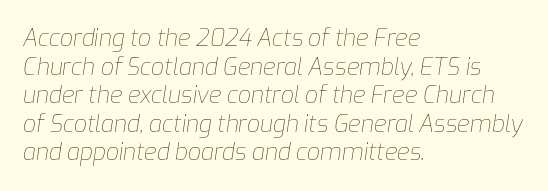
The text block is weighted toward the left margin, trailing off unevenly rightward. The text carries the slant typical of an italic or oblique font. What stands out about the letter spacing? Nothing — it is the standard amount. Is this a heavy cut? Hardly; it is regular or lighter.
